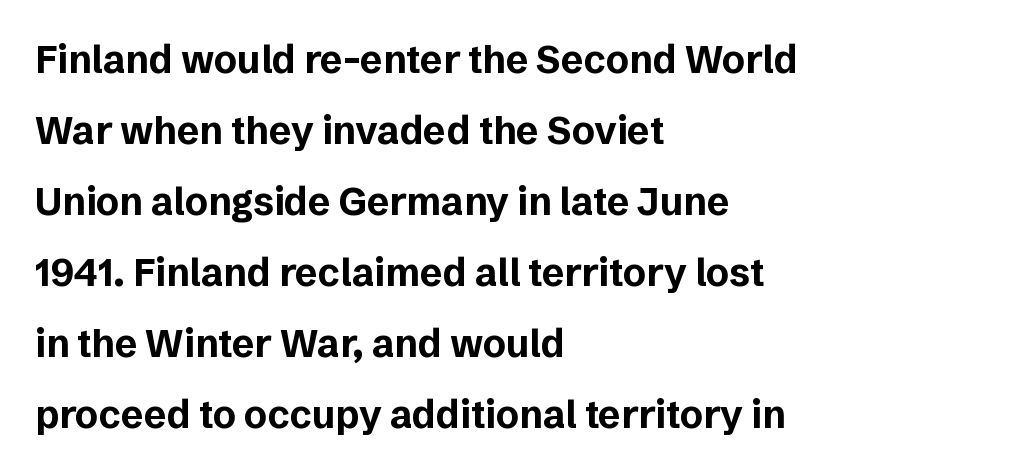
The image shows 38 px bold sans-serif type, upright; set left-aligned, line spacing 1.87x, normal letter spacing, not underlined; low stroke contrast and a medium x-height.
